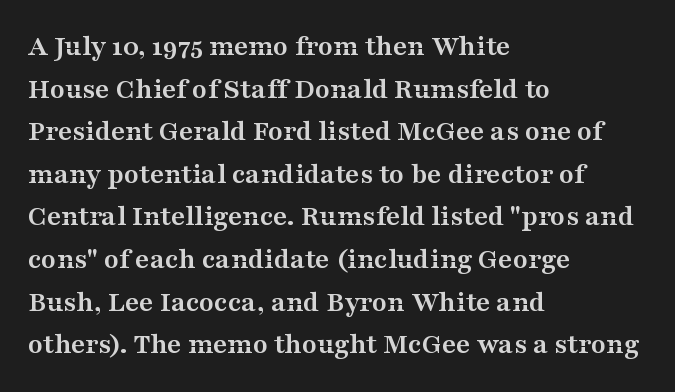
{"serif": "yes", "italic": "no", "bold": "yes", "weight": "semibold", "width": "wide", "stroke_contrast": "medium", "x_height": "medium", "monospaced": "no", "underline": "no", "align": "left", "line_spacing": "normal", "line_spacing_ratio": 1.42, "letter_spacing": "normal", "letter_spacing_em": 0.0, "glyph_px": 30}
